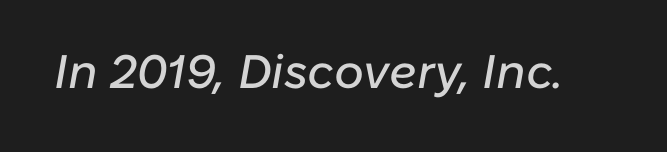
{"italic": "yes", "lean": "right", "slant_degrees": 10, "width": "normal", "stroke_contrast": "low", "x_height": "medium", "monospaced": "no", "underline": "no", "letter_spacing": "normal", "letter_spacing_em": 0.0, "glyph_px": 47}
